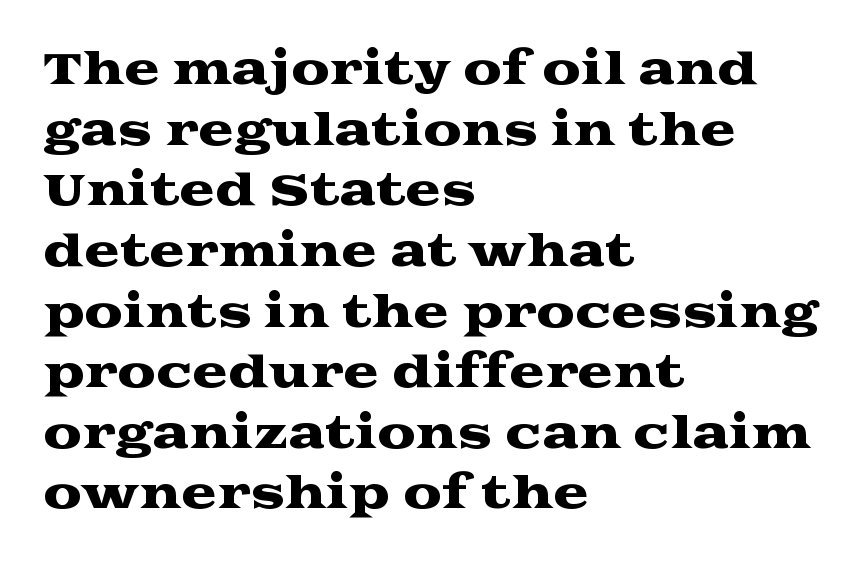
Upright lettering throughout. The letters advance in unequal steps, a hallmark of proportional type. Nobody drew a line under any word here. How would I describe the line gaps? Plain and ordinary. The rendering keeps characters at their native spacing. This sample is left-justified, so line endings fall wherever the words run out.
